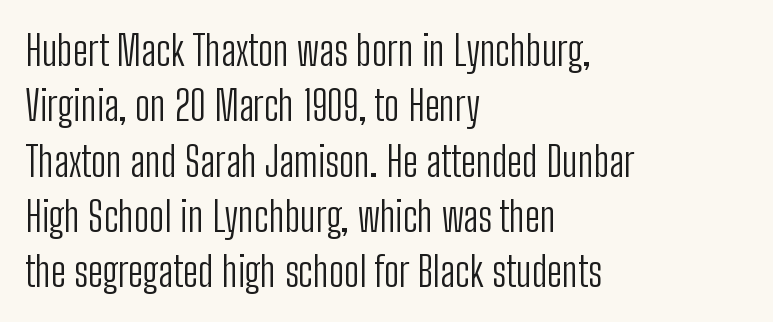
The image shows 41 px light, condensed sans-serif type, upright; set left-aligned, normal line spacing (1.35x), normal letter spacing, not underlined; low stroke contrast and a medium x-height.
